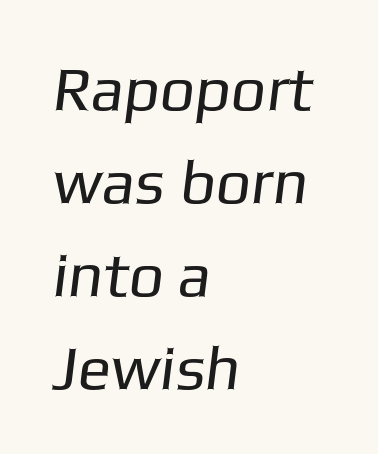
The letters sit at their default tracking, neither squeezed nor spread. Summary of vertical rhythm: regular, with standard interline spacing. The passage shown is typed in a proportional face where columns would drift. The words here are not underlined. Notice how the passage keeps a crisp vertical edge on the left only. Nope, no serifs anywhere on these letters.
